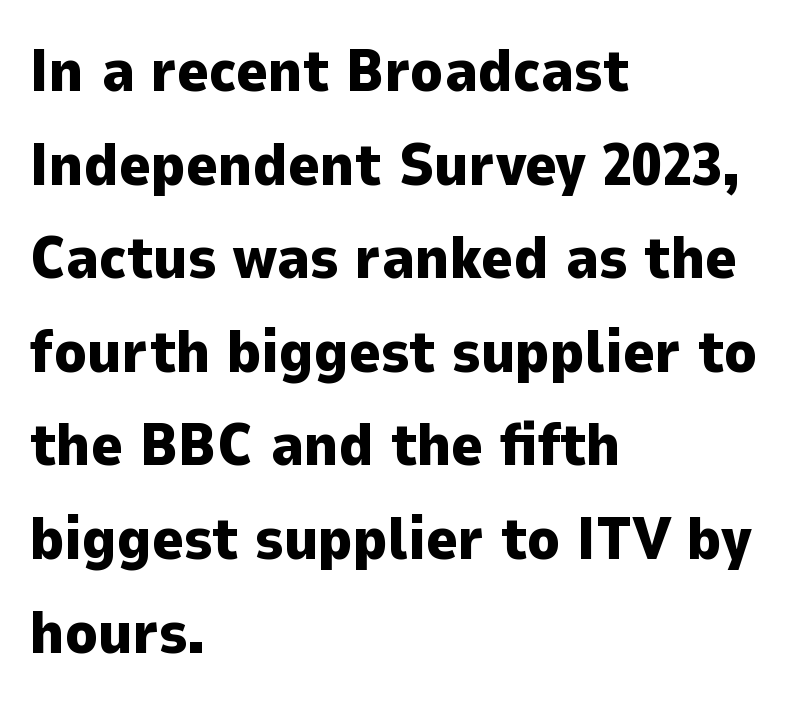
The strip under each line holds only bare page. The letterforms sit shoulder to shoulder at normal distance. Classification — sans serif. The paragraph shown leans on its left margin.
